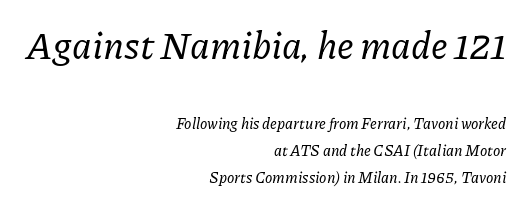
Size hierarchy here favors the leading block over the trailing one. Only glyphs here, with clear space below each row. Nothing unusual about the tracking: characters are spaced as the font intends. Compared with a flush-left layout, this one pins lines to the opposite, right side. This is serif lettering, the kind often seen in printed books.
